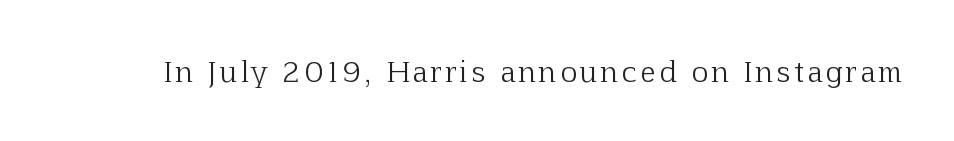
{"serif": "yes", "italic": "no", "bold": "no", "weight": "light", "width": "normal", "stroke_contrast": "low", "x_height": "medium", "monospaced": "no", "underline": "no", "glyph_px": 28}
